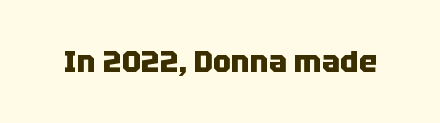
{"serif": "no", "italic": "no", "bold": "yes", "weight": "heavy", "width": "normal", "stroke_contrast": "low", "x_height": "large", "monospaced": "no", "underline": "no", "letter_spacing": "normal", "letter_spacing_em": 0.0, "glyph_px": 30}
